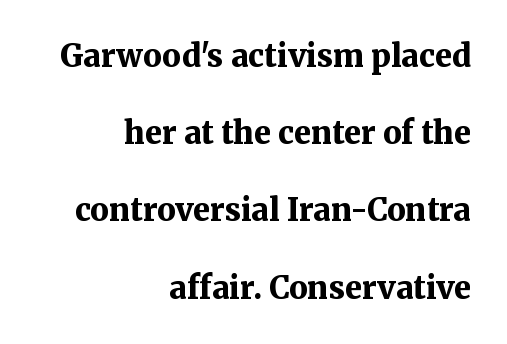
Q: Is the text bold? A: Yes.
Q: Is the text italic (slanted)? A: No, it is upright.
Q: Is the typeface a serif or a sans-serif typeface? A: Serif.
Q: Is the text underlined? A: No.
Q: How is the paragraph aligned? A: Right-aligned.
Q: Is the spacing between letters normal or unusually wide? A: Normal.
Q: Is the spacing between lines tight, normal or loose? A: Loose.
Q: Width (condensed, normal, or wide)? A: Normal.
Q: Stroke contrast? A: Medium.
Q: x-height? A: Medium.
Q: Monospaced? A: No.
